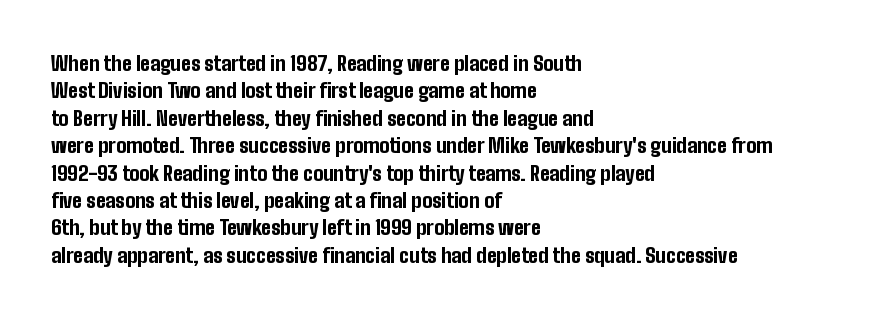
The image shows 20 px bold type, upright; set left-aligned, normal line spacing (1.37x), normal letter spacing, not underlined.
